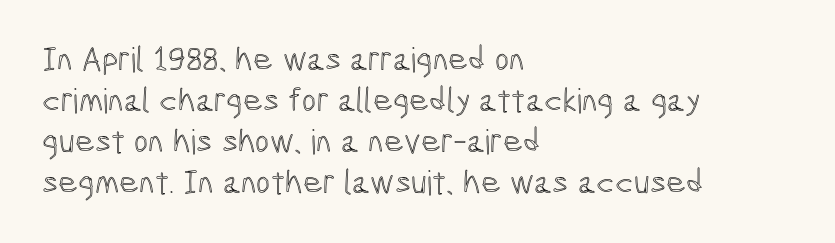
The image shows 34 px condensed type, upright; set left-aligned, line spacing 1.21x, normal letter spacing, not underlined; a medium x-height.
